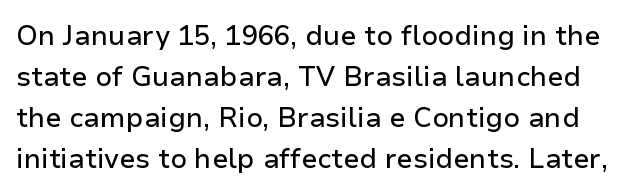
{"italic": "no", "underline": "no", "line_spacing": "normal", "line_spacing_ratio": 1.52, "letter_spacing": "normal", "letter_spacing_em": 0.0, "glyph_px": 27}
